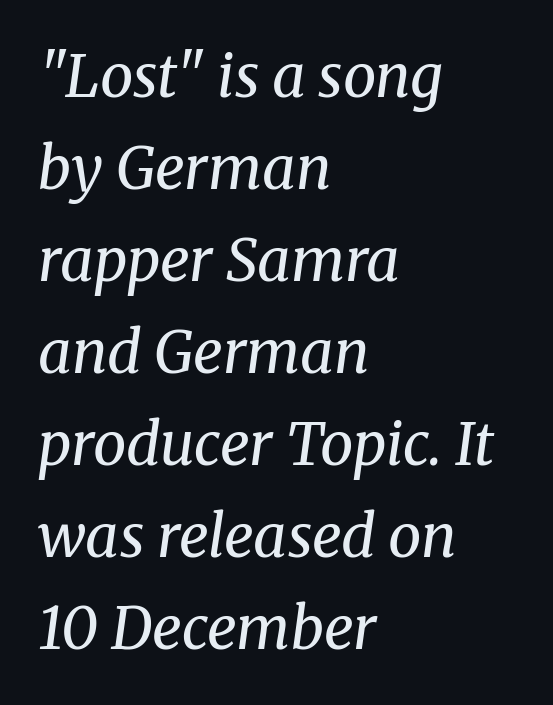
The rendering uses natural spacing where letterforms have individual widths. The passage shown is not underscored anywhere. Small tapered or slab feet sit at the stroke ends, so this counts as serif. The strokes are not fattened; the text isn't bold. Characters follow at the spacing the type designer built in. It's the slanting kind of type.
